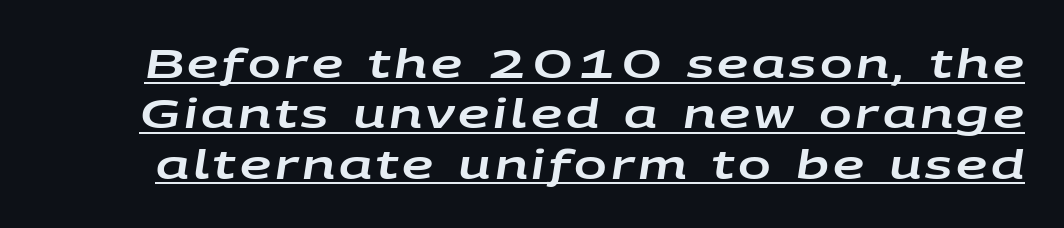
Slant detected: the letters are inclined. Every word sits above its own underline. Proportional: the letters do not fall into vertical columns. Students, observe: this is what conventionally led text looks like.
